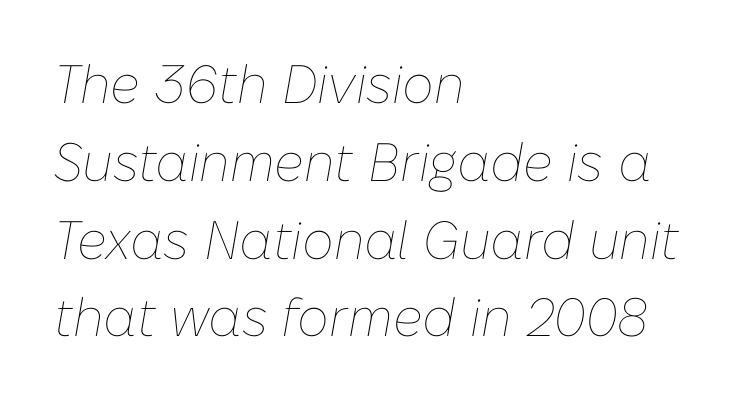
Q: Is the text bold? A: No.
Q: Is the text italic (slanted)? A: Yes, it leans right by about 10 degrees.
Q: Is the text underlined? A: No.
Q: How is the paragraph aligned? A: Left-aligned.
Q: Is the spacing between letters normal or unusually wide? A: Normal.
Q: Is the spacing between lines tight, normal or loose? A: Normal.
Q: Width (condensed, normal, or wide)? A: Normal.
Q: Stroke contrast? A: Low.
Q: x-height? A: Medium.
Q: Monospaced? A: No.
